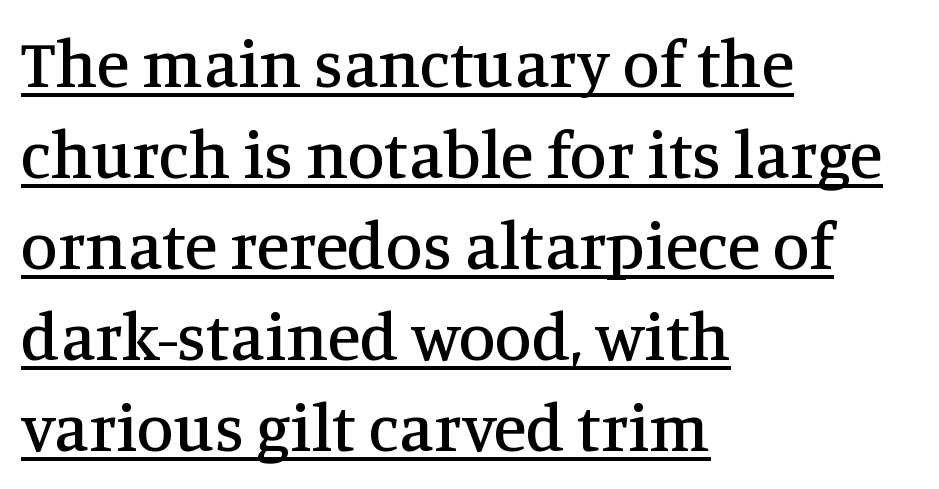
{"serif": "yes", "italic": "no", "width": "normal", "stroke_contrast": "medium", "x_height": "large", "monospaced": "no", "underline": "yes", "align": "left", "line_spacing": "normal", "line_spacing_ratio": 1.36, "letter_spacing": "normal", "letter_spacing_em": 0.0, "glyph_px": 67}
